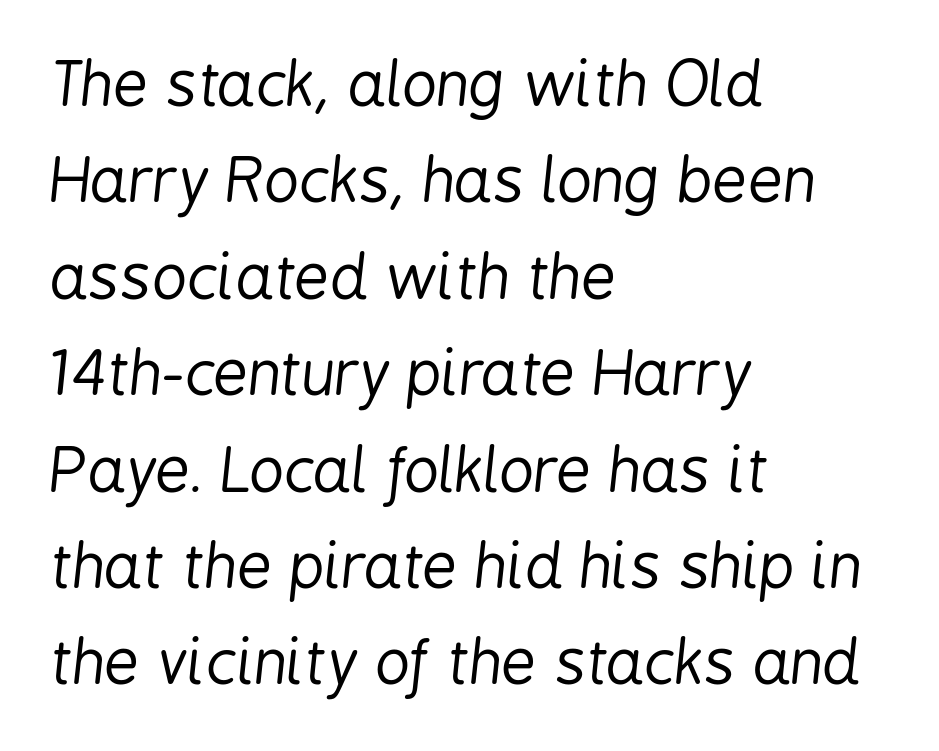
Glyph-to-glyph distance matches everyday printed text. This sample uses an oblique cut, with every glyph tilted off the vertical. Nobody drew a line under any word here. Is the type heavy? It reads as light-to-regular instead. Line beginnings align vertically; line endings do not. Varying glyph widths throughout — classic text-font behaviour.
